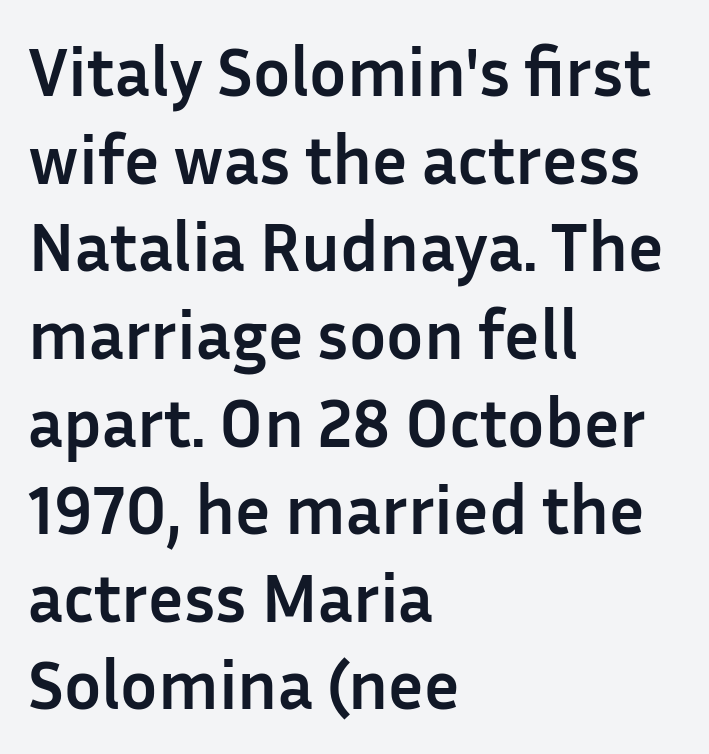
Compared with typical body copy, the letter spacing here is the same. Rendered with straight, roman letterforms. This sample has the flowing, uneven cadence of proportional lettering. Caption: bold face, heavy strokes.
